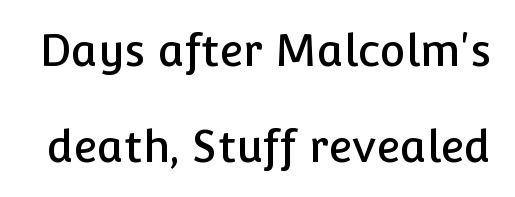
The image shows 44 px sans-serif type, upright; set loose line spacing (2.18x), normal letter spacing, not underlined; low stroke contrast and a medium x-height.
